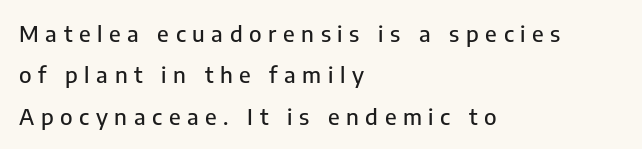
These lines are set flush left with a ragged right edge. The type sits square on the baseline with zero lean. The baseline area is clear. The tracking jumps out immediately: characters are airy and widely separated.
